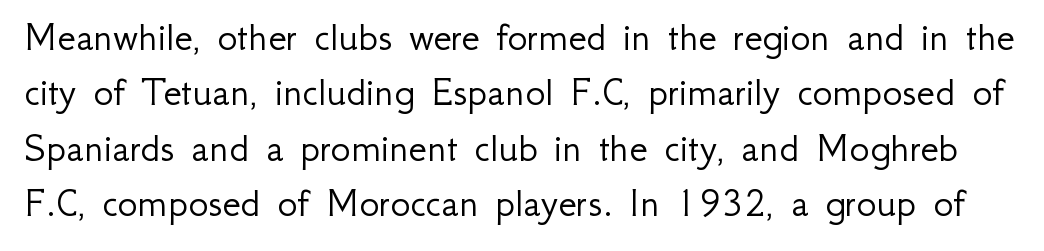
Is this a heavy cut? Hardly; it is regular or lighter. Tracking value appears to be zero — textbook default spacing. Proportional: the letters do not fall into vertical columns. Leading matches the norm, producing a regular column. Beneath every word, the page is bare.
